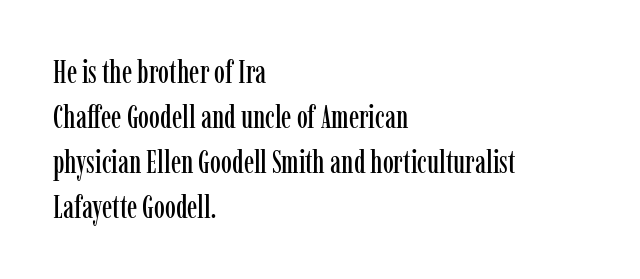
The image shows 31 px condensed serif type, upright; set left-aligned, normal line spacing (1.45x), normal letter spacing, not underlined; low stroke contrast and a medium x-height.
